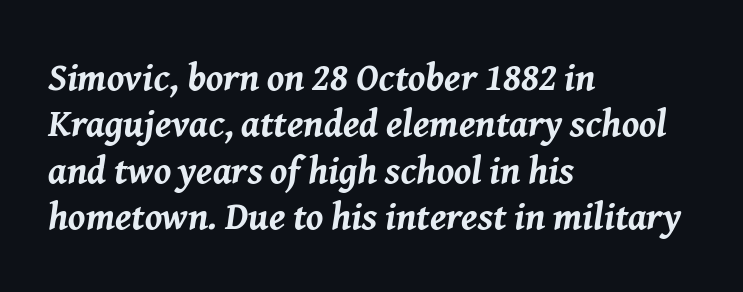
{"italic": "yes", "lean": "right", "slant_degrees": 8, "bold": "yes", "weight": "bold", "width": "normal", "stroke_contrast": "medium", "x_height": "medium", "monospaced": "no", "underline": "no", "align": "left", "line_spacing_ratio": 1.22, "letter_spacing": "normal", "letter_spacing_em": 0.0, "glyph_px": 38}
